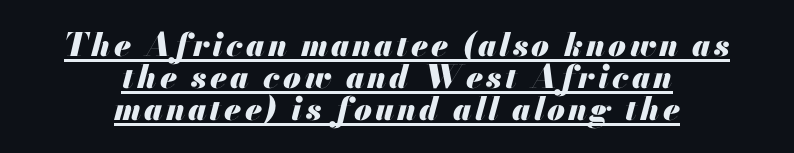
Do the characters align in a grid? No, the font is proportional. The paragraph has two soft edges and a firm central axis. Slant detected: the letters are inclined. These lines huddle together more closely than default settings would place them.
